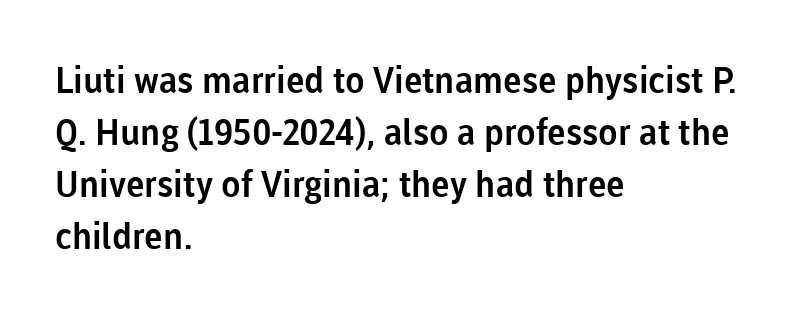
Q: Is the text italic (slanted)? A: No, it is upright.
Q: Is the typeface a serif or a sans-serif typeface? A: Sans-serif.
Q: Is the text underlined? A: No.
Q: How is the paragraph aligned? A: Left-aligned.
Q: Is the spacing between letters normal or unusually wide? A: Normal.
Q: Is the spacing between lines tight, normal or loose? A: Normal.
Q: Width (condensed, normal, or wide)? A: Normal.
Q: Stroke contrast? A: Low.
Q: x-height? A: Medium.
Q: Monospaced? A: No.
